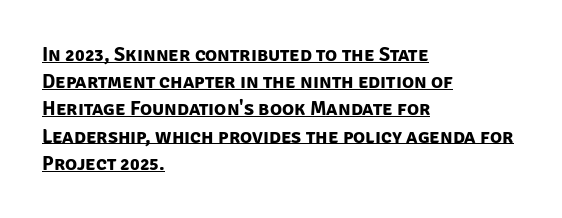
Q: Is the text bold? A: Yes.
Q: Is the text underlined? A: Yes.
Q: How is the paragraph aligned? A: Left-aligned.
Q: Is the spacing between letters normal or unusually wide? A: Normal.
Q: Is the spacing between lines tight, normal or loose? A: Normal.
